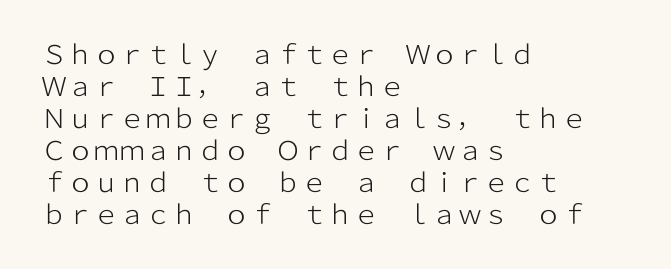
Q: Is the text bold? A: No.
Q: Is the text italic (slanted)? A: No, it is upright.
Q: Is the text underlined? A: No.
Q: How is the paragraph aligned? A: Left-aligned.
Q: Is the spacing between letters normal or unusually wide? A: Normal.
